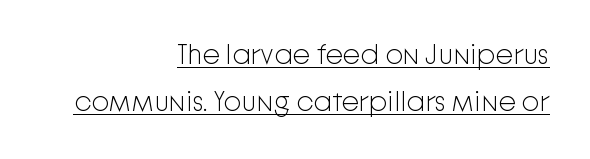
The image shows 28 px light sans-serif type, upright; set right-aligned, normal line spacing (1.69x), normal letter spacing, underlined; low stroke contrast and a medium x-height.
